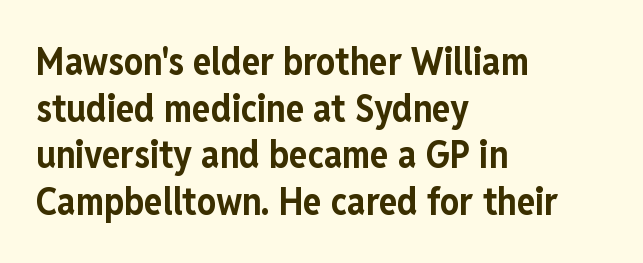
{"serif": "no", "italic": "no", "bold": "yes", "weight": "bold", "width": "condensed", "stroke_contrast": "low", "x_height": "medium", "monospaced": "no", "underline": "no", "align": "left", "line_spacing_ratio": 1.23, "letter_spacing": "normal", "letter_spacing_em": 0.0, "glyph_px": 38}
